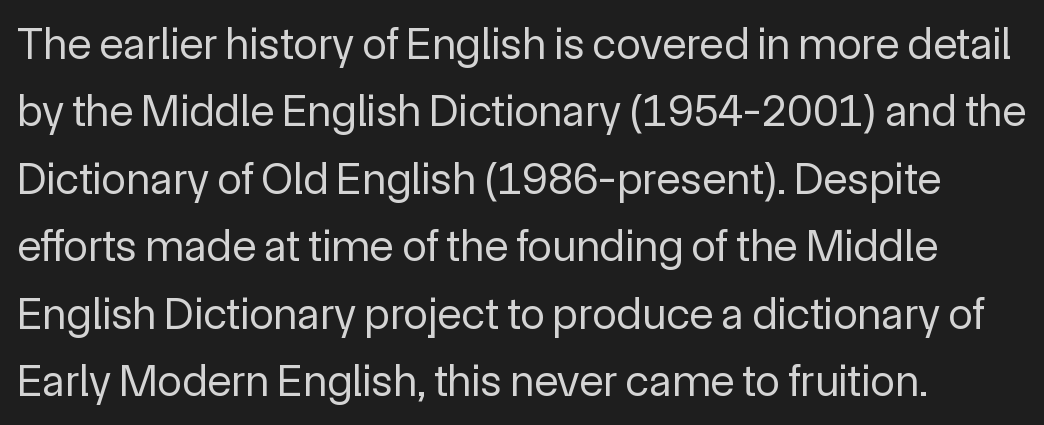
The image shows 45 px regular-weight sans-serif type, upright; set normal line spacing (1.5x), normal letter spacing, not underlined; a medium x-height.
